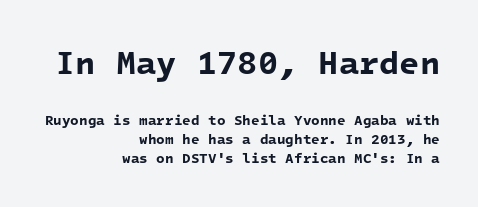
Compared with a flush-left layout, this one pins lines to the opposite, right side. Quick note: underline off. The type is set solid horizontally, with unmodified tracking. You'd pick this weight for a headline — it's a proper bold. The letters march in equal steps, a hallmark of fixed-pitch type.
